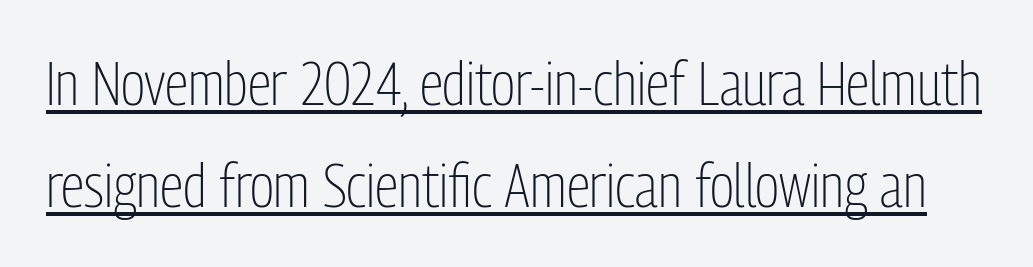
Glyph-to-glyph distance matches everyday printed text. Note the varied advance widths — an 'i' is clearly narrower than an 'm'. The typesetter has applied underlining to the passage shown. Is there any slant? The stems are plumb.
